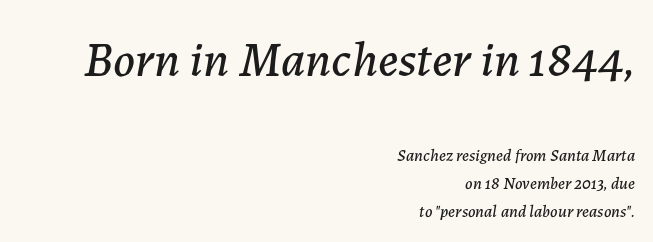
Emphasis-style slanted type is in use. Does the leading feel generous? No, just average. This rendering leaves character spacing at its baseline value. Descender tails drop into unmarked territory. Where is the straight margin? On the right. These two chunks differ in scale, with the top chunk taking the larger measure.
